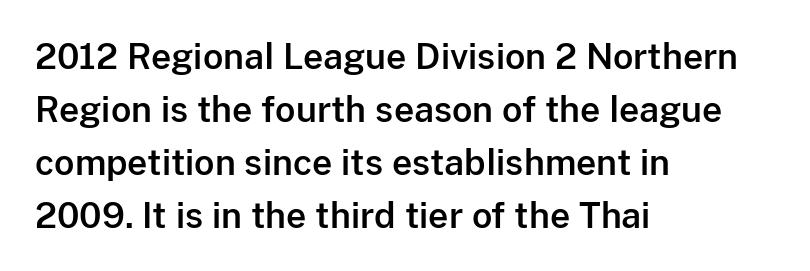
The gap between lines stays unmarked. Is there much room between lines? A standard amount, neither cramped nor airy. Inter-character spacing is left at the font's built-in metrics. The rendering anchors every line to the left-hand side. This is roman type, the default non-slanted kind.
